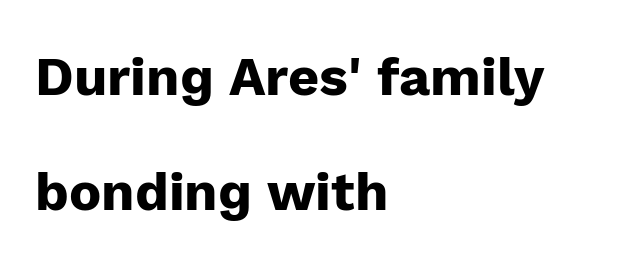
The image shows 54 px heavy sans-serif type, upright; set left-aligned, loose line spacing (2.13x), normal letter spacing, not underlined; low stroke contrast and a medium x-height.
